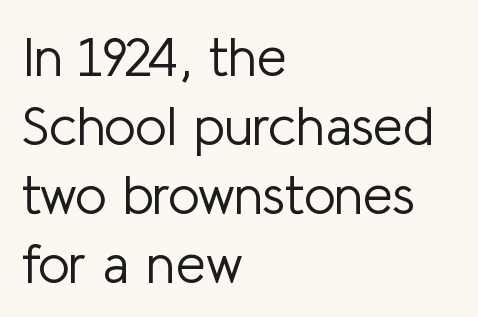
{"serif": "no", "italic": "no", "bold": "no", "weight": "light", "width": "normal", "stroke_contrast": "low", "x_height": "medium", "monospaced": "no", "underline": "no", "align": "left", "line_spacing": "normal", "line_spacing_ratio": 1.28, "letter_spacing": "normal", "letter_spacing_em": 0.0, "glyph_px": 54}
